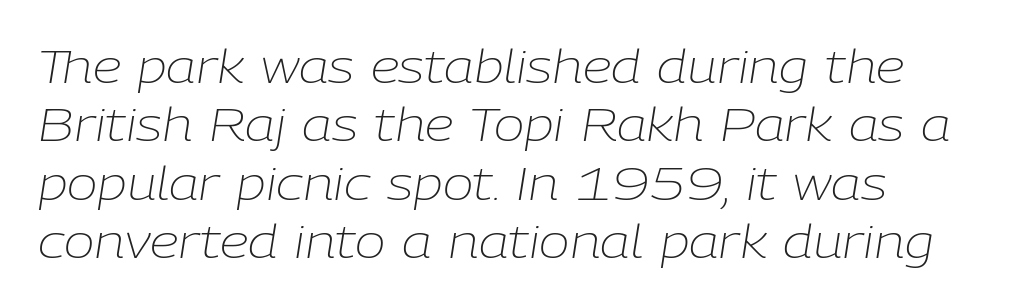
The image shows 46 px light type, italic (leaning right); set normal line spacing (1.27x), normal letter spacing, not underlined; low stroke contrast and a medium x-height.
